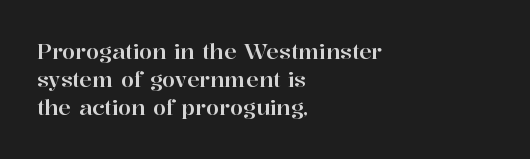
If you measured baseline to baseline, you'd find a middling distance. Descenders are the only things crossing below the line. The lines in this sample share a left origin and differ only in where they stop. Letter spacing: default. Quick note: not italic, upright.
